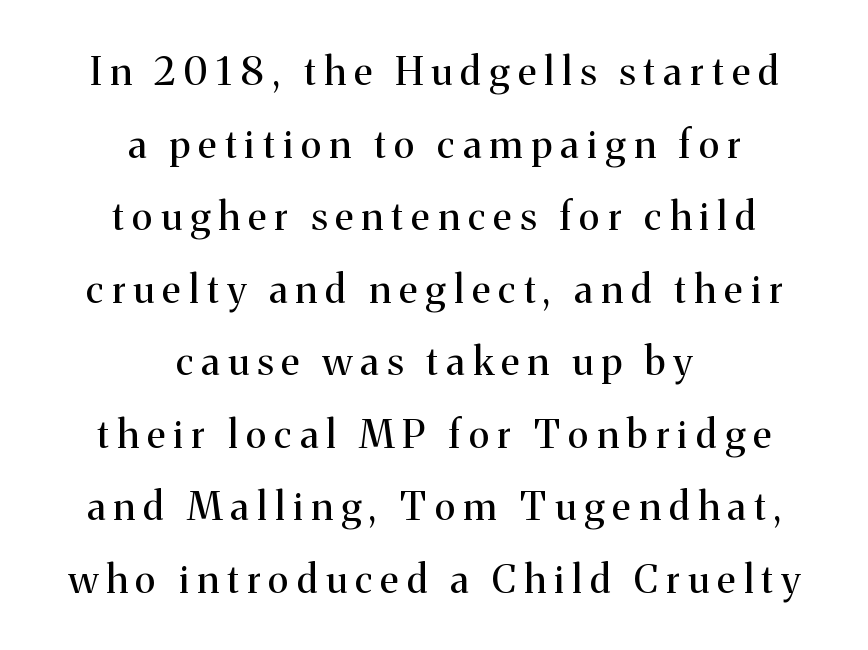
The image shows 39 px regular-weight serif type, upright; set centered, line spacing 1.86x, unusually wide letter spacing (+0.22 em), not underlined; medium stroke contrast and a medium x-height.
